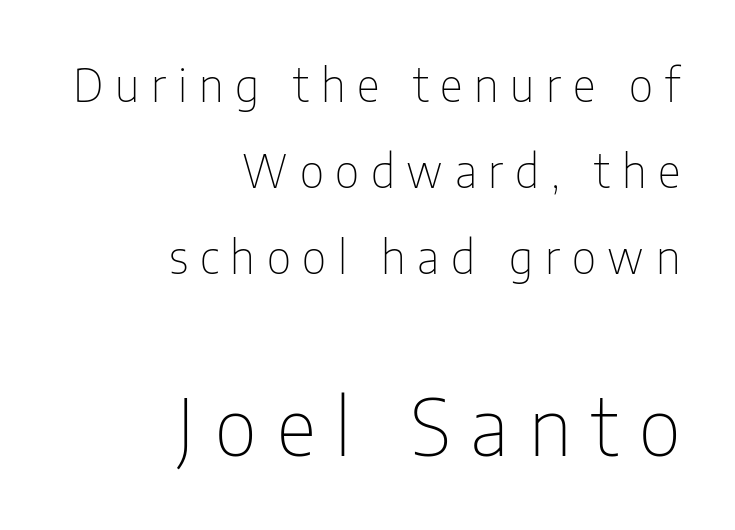
The image shows 78 px thin, condensed sans-serif type, upright; set right-aligned, loose line spacing (1.91x), unusually wide letter spacing (+0.26 em), not underlined; the second (bottom) block is 1.73x larger; low stroke contrast and a medium x-height.
